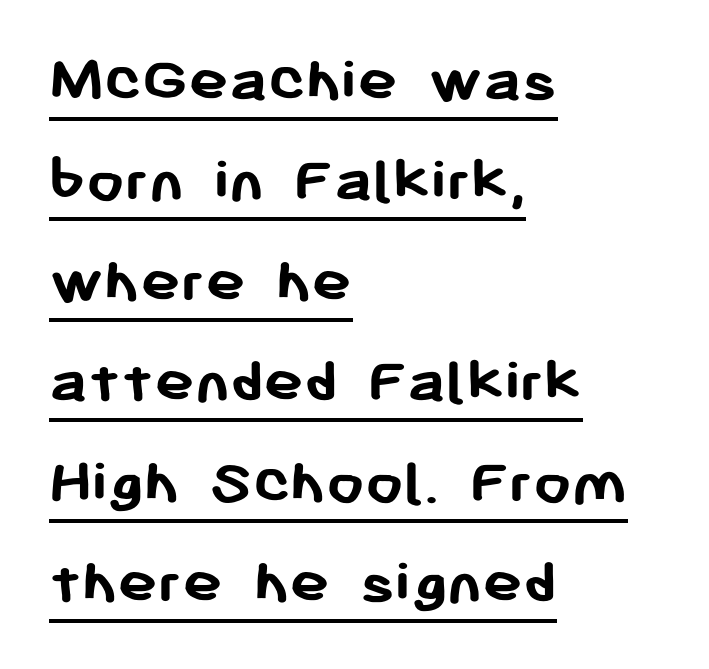
The image shows 67 px semibold sans-serif type, upright; set left-aligned, normal line spacing (1.5x), normal letter spacing, underlined; low stroke contrast and a medium x-height.
